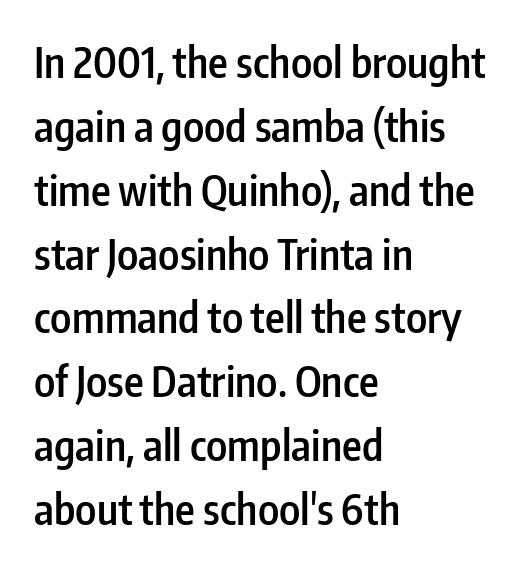
Q: Is the text bold? A: Semi-bold.
Q: Is the text italic (slanted)? A: No, it is upright.
Q: Is the typeface a serif or a sans-serif typeface? A: Sans-serif.
Q: Is the text underlined? A: No.
Q: How is the paragraph aligned? A: Left-aligned.
Q: Is the spacing between letters normal or unusually wide? A: Normal.
Q: Is the spacing between lines tight, normal or loose? A: Normal.
Q: Width (condensed, normal, or wide)? A: Condensed.
Q: Stroke contrast? A: Low.
Q: x-height? A: Medium.
Q: Monospaced? A: No.
